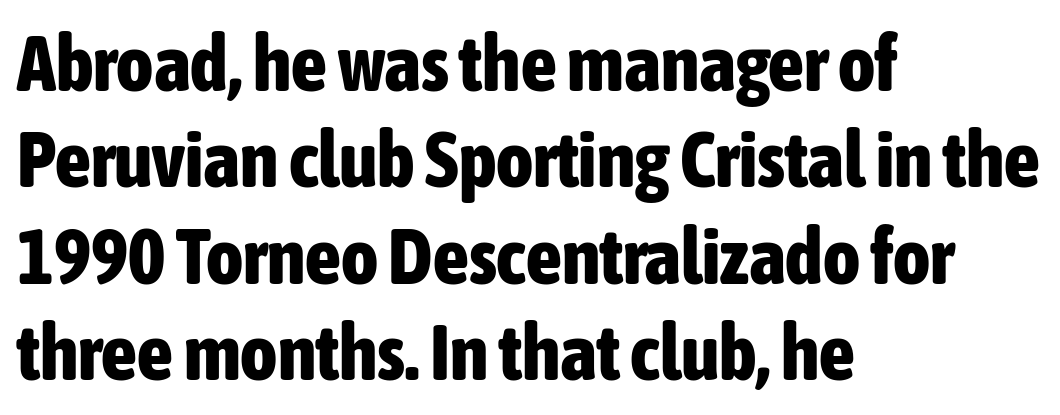
{"serif": "no", "italic": "no", "bold": "yes", "weight": "bold", "width": "condensed", "stroke_contrast": "low", "x_height": "medium", "monospaced": "no", "underline": "no", "align": "left", "line_spacing_ratio": 1.22, "letter_spacing": "normal", "letter_spacing_em": 0.0, "glyph_px": 79}
